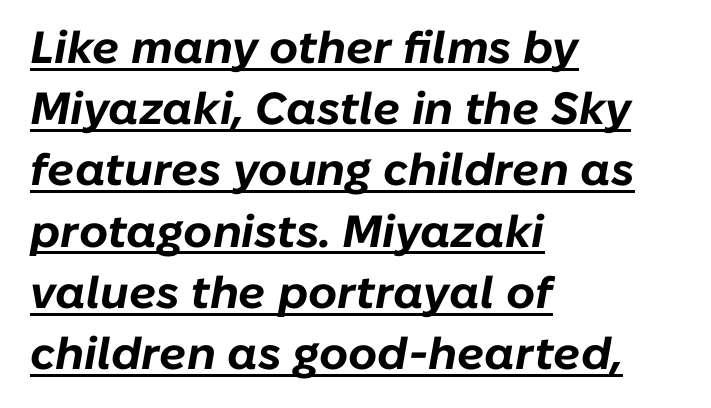
Q: Is the text bold? A: Yes.
Q: Is the text italic (slanted)? A: Yes, it leans right by about 10 degrees.
Q: Is the text underlined? A: Yes.
Q: How is the paragraph aligned? A: Left-aligned.
Q: Is the spacing between letters normal or unusually wide? A: Normal.
Q: Is the spacing between lines tight, normal or loose? A: Normal.
Q: Width (condensed, normal, or wide)? A: Normal.
Q: Stroke contrast? A: Low.
Q: x-height? A: Medium.
Q: Monospaced? A: No.
